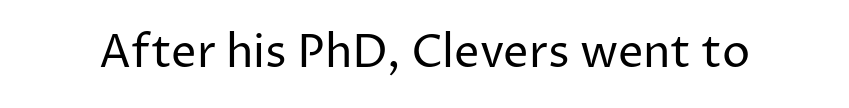
{"serif": "no", "italic": "no", "bold": "no", "weight": "regular", "width": "normal", "stroke_contrast": "low", "x_height": "medium", "monospaced": "no", "underline": "no", "letter_spacing": "normal", "letter_spacing_em": 0.0, "glyph_px": 45}
